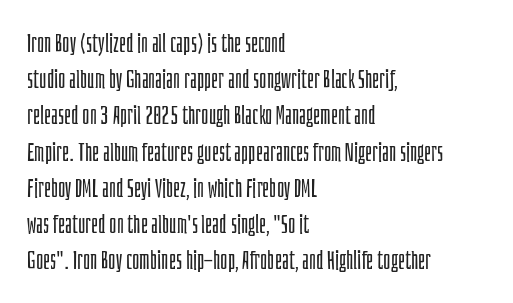
{"italic": "no", "bold": "no", "underline": "no", "align": "left", "line_spacing": "normal", "line_spacing_ratio": 1.45, "letter_spacing": "normal", "letter_spacing_em": 0.0, "glyph_px": 25}
